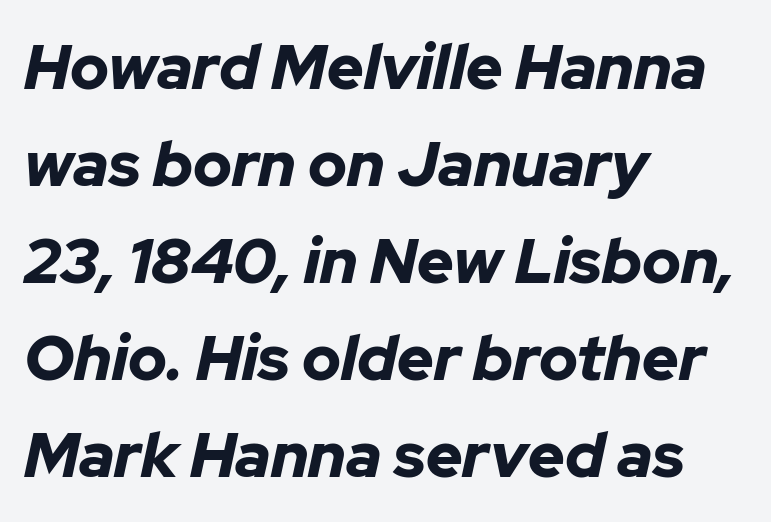
Successive baselines arrive at the customary interval. Reading down the block, your eye returns to a fixed left position each line. The face used here is rendered with its standard letterfit. This rendering features lettering with no underline. Do the characters align in a grid? No, the font is proportional. Every character sits at an angle, as italics do.
